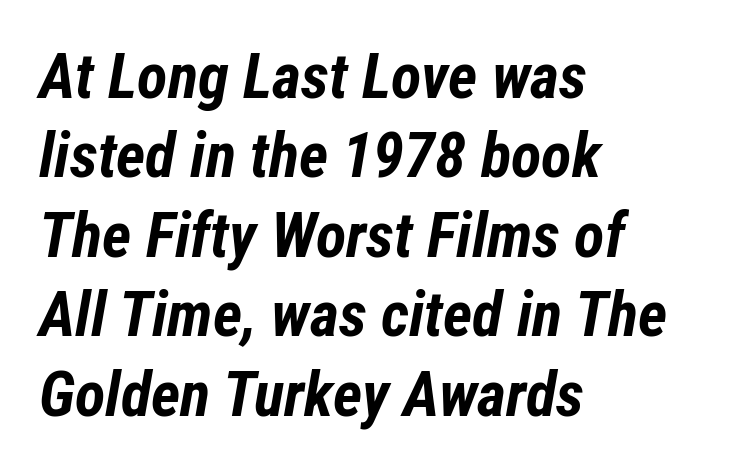
The image shows 63 px bold, condensed type, italic (leaning right); set left-aligned, normal line spacing (1.26x), normal letter spacing, not underlined; low stroke contrast and a medium x-height.
